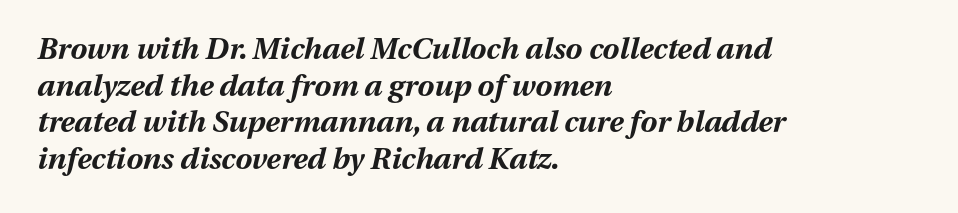
The image shows 30 px bold type, italic (leaning right); set left-aligned, line spacing 1.22x, normal letter spacing, not underlined; medium stroke contrast and a medium x-height.
